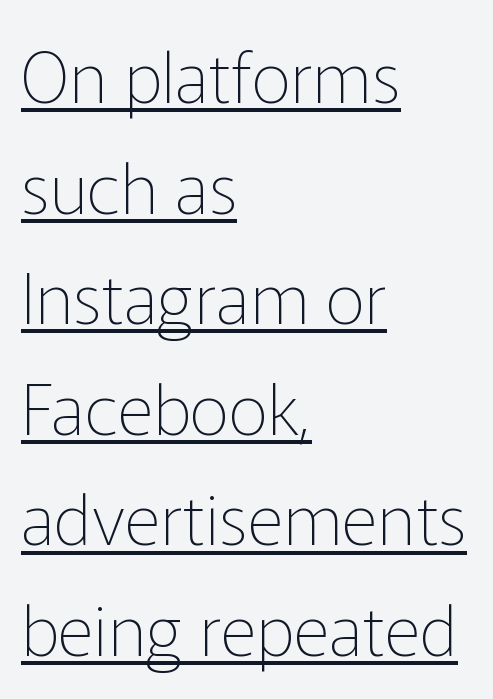
{"serif": "no", "italic": "no", "bold": "no", "weight": "thin", "width": "normal", "stroke_contrast": "low", "x_height": "medium", "monospaced": "no", "underline": "yes", "align": "left", "line_spacing": "normal", "line_spacing_ratio": 1.58, "letter_spacing": "normal", "letter_spacing_em": 0.0, "glyph_px": 70}
